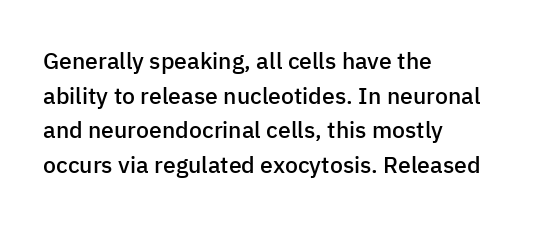
Q: Is the text bold? A: Semi-bold.
Q: Is the text italic (slanted)? A: No, it is upright.
Q: Is the text underlined? A: No.
Q: How is the paragraph aligned? A: Left-aligned.
Q: Is the spacing between letters normal or unusually wide? A: Normal.
Q: Is the spacing between lines tight, normal or loose? A: Normal.
